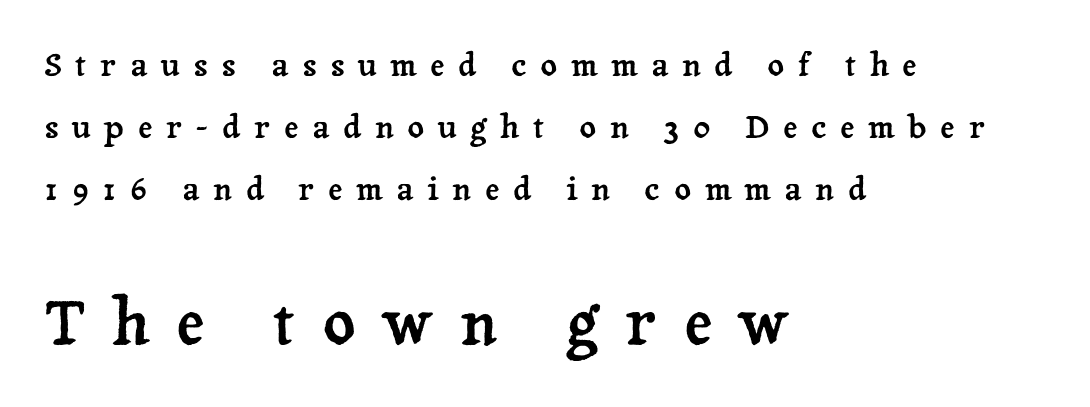
The area under the type is left untouched. Compared with typical body copy, the letter spacing here is much looser. If you measured baseline to baseline, you'd find a long distance. The passage shown is typed in a proportional face where columns would drift. The paragraph has a hard left edge and a soft right edge.
